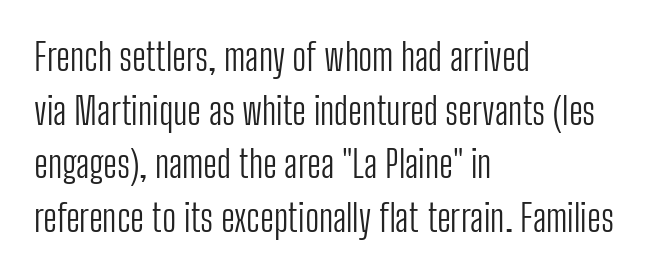
Q: Is the text bold? A: No.
Q: Is the text italic (slanted)? A: No, it is upright.
Q: Is the typeface a serif or a sans-serif typeface? A: Sans-serif.
Q: Is the text underlined? A: No.
Q: How is the paragraph aligned? A: Left-aligned.
Q: Is the spacing between letters normal or unusually wide? A: Normal.
Q: Is the spacing between lines tight, normal or loose? A: Normal.
Q: Width (condensed, normal, or wide)? A: Condensed.
Q: Stroke contrast? A: Low.
Q: x-height? A: Medium.
Q: Monospaced? A: No.
